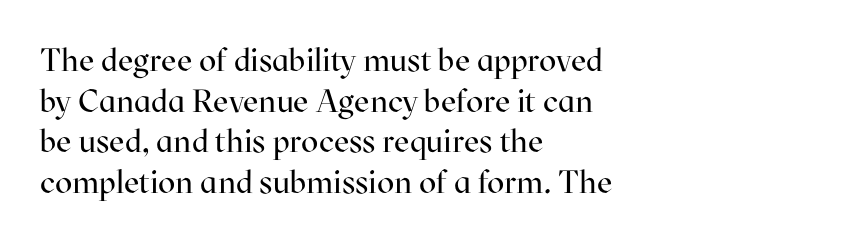
Q: Is the text bold? A: No.
Q: Is the text italic (slanted)? A: No, it is upright.
Q: Is the typeface a serif or a sans-serif typeface? A: Serif.
Q: Is the text underlined? A: No.
Q: How is the paragraph aligned? A: Left-aligned.
Q: Is the spacing between letters normal or unusually wide? A: Normal.
Q: Is the spacing between lines tight, normal or loose? A: Normal.
Q: Width (condensed, normal, or wide)? A: Normal.
Q: Stroke contrast? A: High.
Q: x-height? A: Medium.
Q: Monospaced? A: No.
